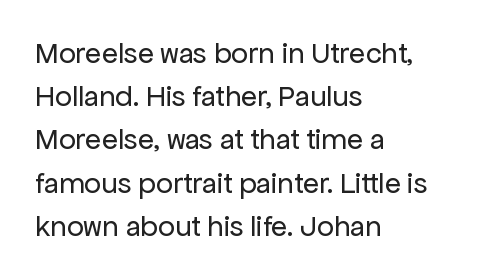
Nope, not italic — everything's standing straight. The rendering shows plain stroke endings on the letterforms — a sans-serif design. Evenly set lines give the paragraph a standard silhouette. Letters rest on an invisible, unmarked baseline.
